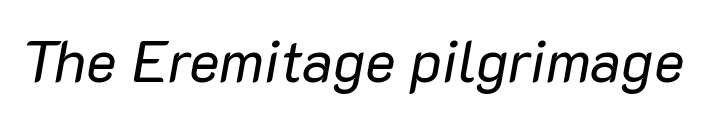
The typography opts for an oblique posture over an upright one. Descenders hang freely into open space. Is the letter spacing exaggerated? No — it looks like the ordinary default. Compared with a typical body face, this is equally light or lighter still.
